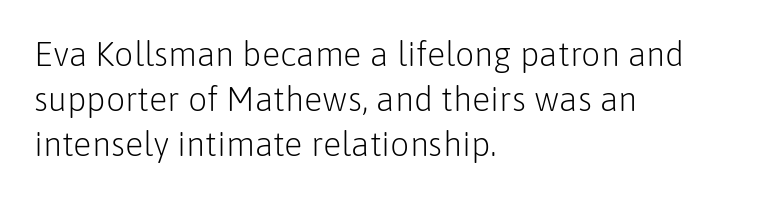
{"serif": "no", "italic": "no", "bold": "no", "weight": "light", "width": "normal", "stroke_contrast": "low", "x_height": "medium", "monospaced": "no", "underline": "no", "align": "left", "line_spacing": "normal", "line_spacing_ratio": 1.32, "letter_spacing": "normal", "letter_spacing_em": 0.0, "glyph_px": 34}
